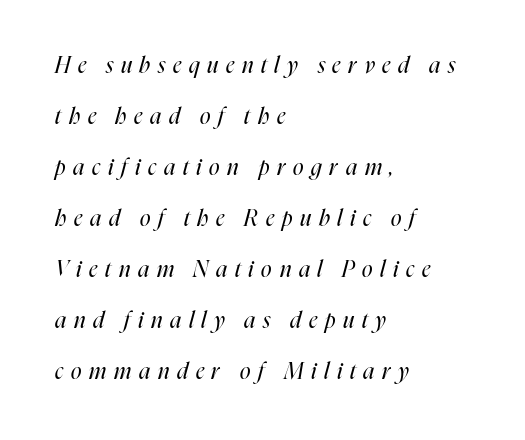
The image shows 22 px text type, italic (leaning right); set left-aligned, loose line spacing (2.32x), unusually wide letter spacing (+0.35 em), not underlined.
